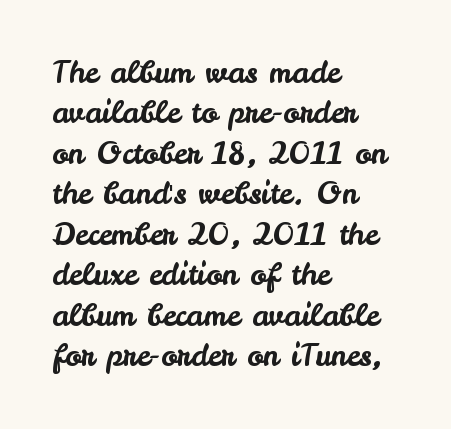
A classic flush-left, rag-right setting is used for this passage. This sample uses a sans-serif face. The tracking reads as untouched default to a designer's eye.
